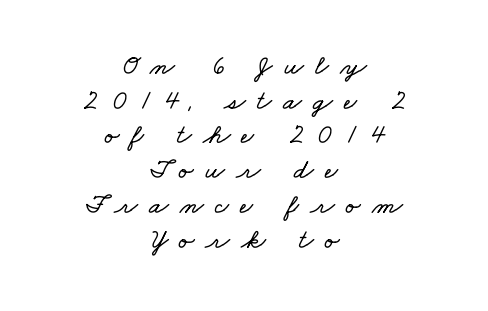
{"width": "wide", "stroke_contrast": "low", "x_height": "small", "monospaced": "no", "underline": "no", "align": "center", "line_spacing_ratio": 1.24, "letter_spacing": "wide", "letter_spacing_em": 0.4, "glyph_px": 28}
